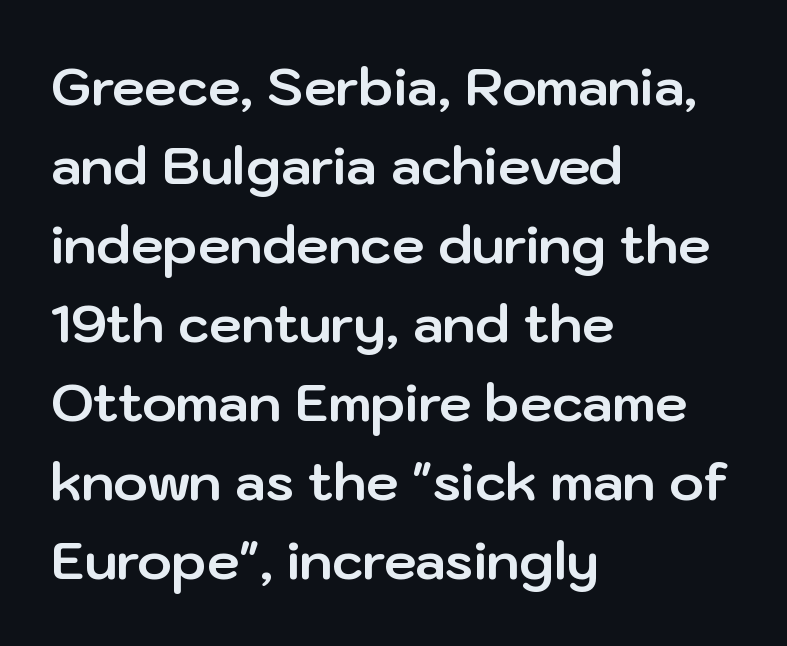
The image shows 52 px bold sans-serif type, upright; set left-aligned, normal line spacing (1.52x), normal letter spacing, not underlined; low stroke contrast and a medium x-height.
